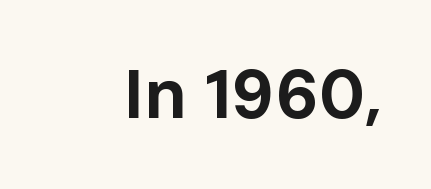
Q: Is the text bold? A: Yes.
Q: Is the text italic (slanted)? A: No, it is upright.
Q: Is the typeface a serif or a sans-serif typeface? A: Sans-serif.
Q: Is the text underlined? A: No.
Q: Is the spacing between letters normal or unusually wide? A: Normal.
Q: Width (condensed, normal, or wide)? A: Normal.
Q: Stroke contrast? A: Low.
Q: x-height? A: Medium.
Q: Monospaced? A: No.
